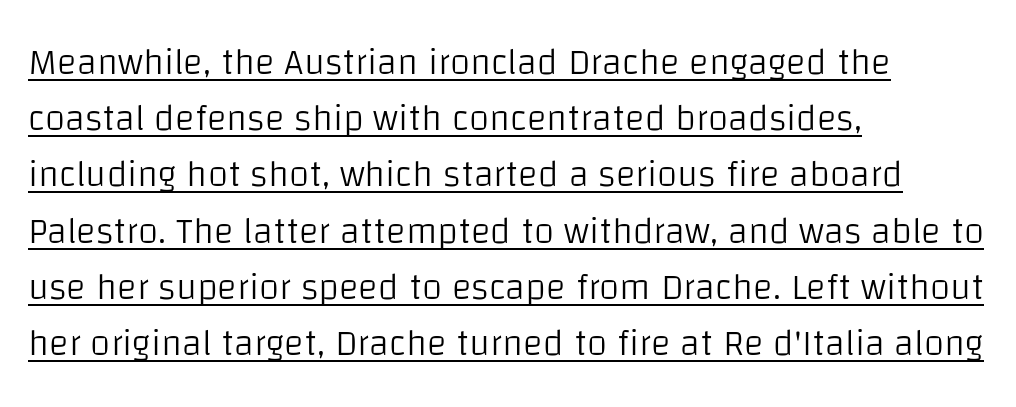
{"serif": "no", "italic": "no", "bold": "no", "weight": "light", "width": "normal", "stroke_contrast": "low", "x_height": "large", "monospaced": "no", "underline": "yes", "align": "left", "line_spacing": "normal", "line_spacing_ratio": 1.52, "letter_spacing": "normal", "letter_spacing_em": 0.0, "glyph_px": 37}
